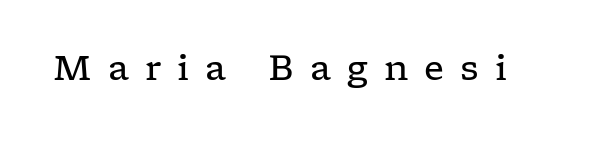
The font sits on the lighter half of the weight spectrum, regular included. Quick note: not italic, upright. Students, note that the glyphs here are deliberately spaced far apart. The type family on display is of the serif kind. The glyphs are unaccompanied by any horizontal stroke below them.
